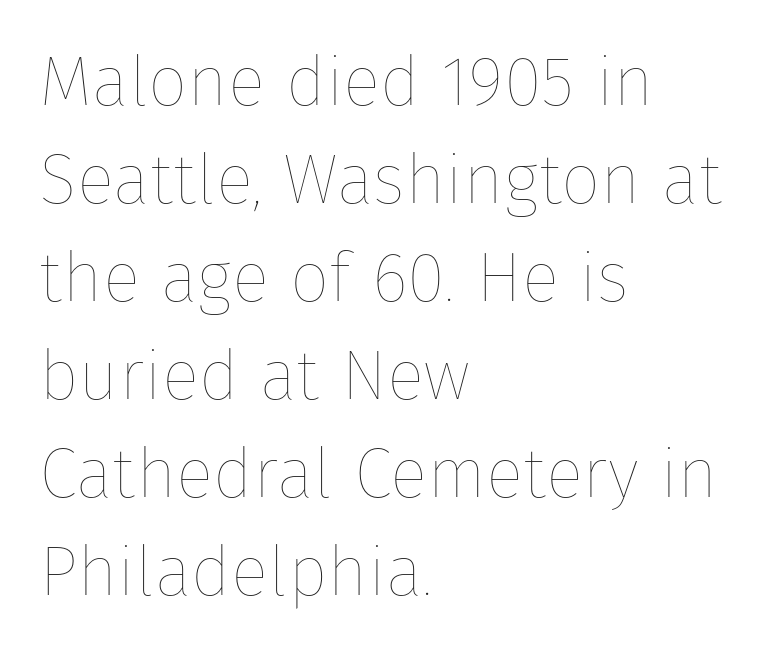
{"italic": "no", "bold": "no", "weight": "thin", "width": "normal", "stroke_contrast": "low", "x_height": "medium", "monospaced": "no", "underline": "no", "align": "left", "line_spacing": "normal", "line_spacing_ratio": 1.4, "letter_spacing": "normal", "letter_spacing_em": 0.0, "glyph_px": 70}
